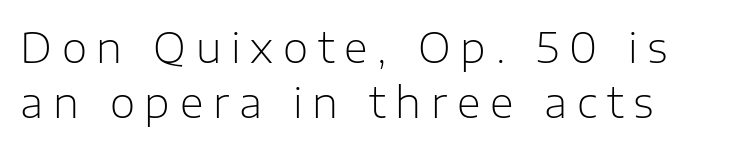
The paragraph has a hard left edge and a soft right edge. A typesetter would call this proportional, since set widths differ per character. The foot of each line stays bare and open. The font's upright variant was chosen for this text.
